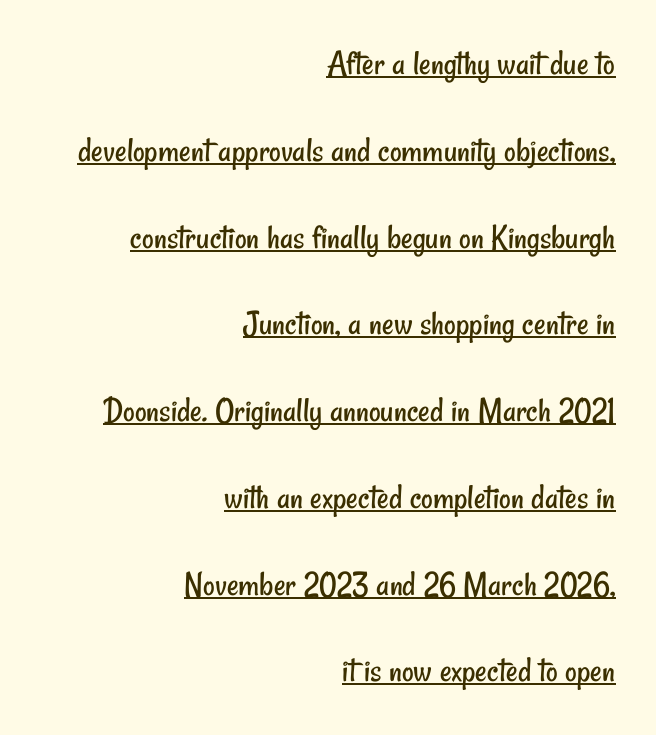
{"serif": "no", "bold": "no", "weight": "regular", "width": "condensed", "stroke_contrast": "low", "x_height": "small", "monospaced": "no", "underline": "yes", "align": "right", "line_spacing": "loose", "line_spacing_ratio": 2.41, "letter_spacing": "normal", "letter_spacing_em": 0.0, "glyph_px": 36}
